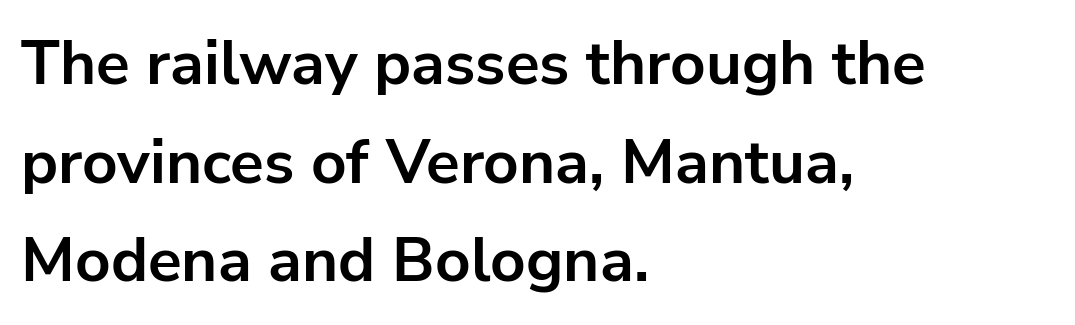
Q: Is the text bold? A: Yes.
Q: Is the text italic (slanted)? A: No, it is upright.
Q: Is the typeface a serif or a sans-serif typeface? A: Sans-serif.
Q: Is the text underlined? A: No.
Q: How is the paragraph aligned? A: Left-aligned.
Q: Is the spacing between letters normal or unusually wide? A: Normal.
Q: Is the spacing between lines tight, normal or loose? A: Normal.
Q: Width (condensed, normal, or wide)? A: Normal.
Q: Stroke contrast? A: Low.
Q: x-height? A: Medium.
Q: Monospaced? A: No.
